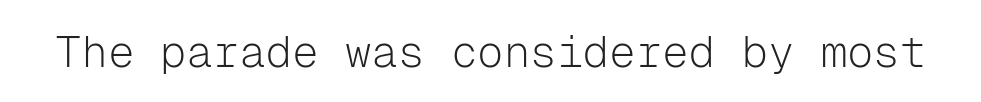
Q: Is the text bold? A: No.
Q: Is the text italic (slanted)? A: No, it is upright.
Q: Is the typeface a serif or a sans-serif typeface? A: Sans-serif.
Q: Is the text underlined? A: No.
Q: Is the spacing between letters normal or unusually wide? A: Normal.
Q: Width (condensed, normal, or wide)? A: Normal.
Q: Stroke contrast? A: Low.
Q: x-height? A: Medium.
Q: Monospaced? A: Yes.
